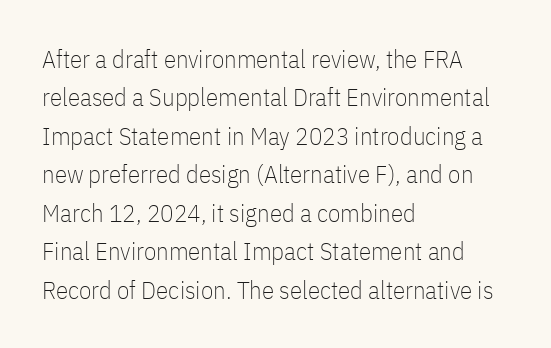
The image shows 25 px text type, upright; set left-aligned, normal line spacing (1.54x), normal letter spacing, not underlined.
